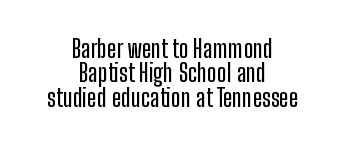
Caption: multi-line text, centered on the measure. Vertical spacing — tight. The area under the type is left untouched. Spacing between characters is what you'd get straight out of the box. The lettering stays uniformly vertical, giving the passage a roman look.
